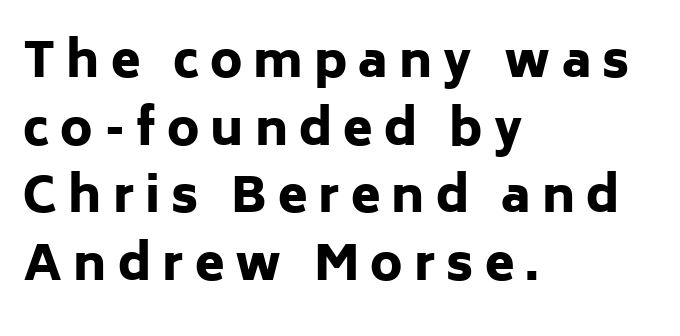
Q: Is the text bold? A: Yes.
Q: Is the text italic (slanted)? A: No, it is upright.
Q: Is the typeface a serif or a sans-serif typeface? A: Sans-serif.
Q: Is the text underlined? A: No.
Q: How is the paragraph aligned? A: Left-aligned.
Q: Is the spacing between letters normal or unusually wide? A: Unusually wide.
Q: Is the spacing between lines tight, normal or loose? A: Normal.
Q: Width (condensed, normal, or wide)? A: Normal.
Q: Stroke contrast? A: Low.
Q: x-height? A: Medium.
Q: Monospaced? A: No.
